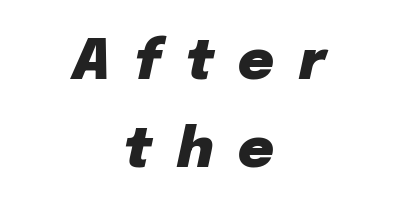
Q: Is the text bold? A: Yes.
Q: Is the text italic (slanted)? A: Yes, it leans right by about 12 degrees.
Q: Is the text underlined? A: No.
Q: How is the paragraph aligned? A: Centered.
Q: Is the spacing between letters normal or unusually wide? A: Unusually wide.
Q: Is the spacing between lines tight, normal or loose? A: Normal.
Q: Width (condensed, normal, or wide)? A: Normal.
Q: Stroke contrast? A: Low.
Q: x-height? A: Medium.
Q: Monospaced? A: No.
